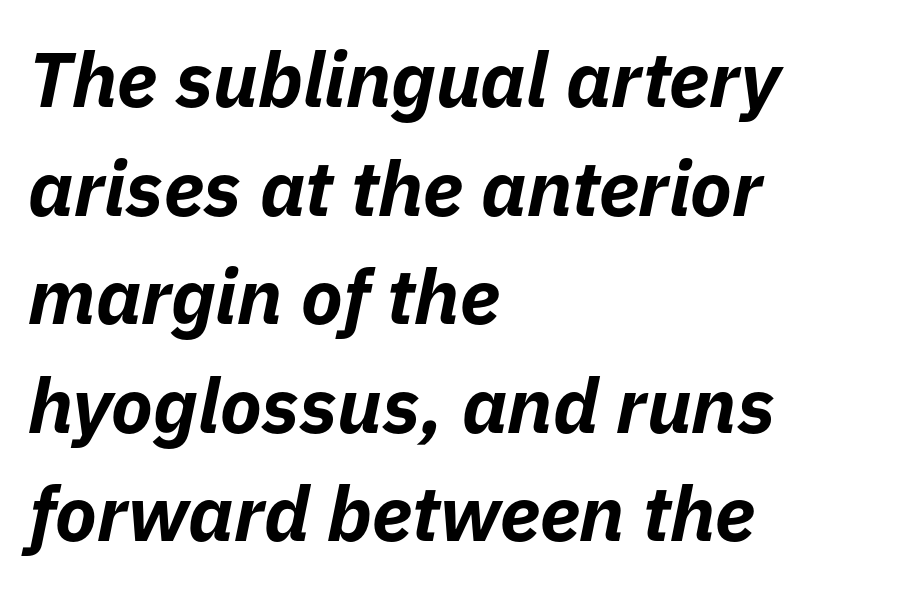
This is heavy type, rendered in bold. These lines were composed using italics. Descenders hang freely into open space. Horizontal alignment here is leftward, the default for most running prose. Spacing verdict: proportional, widths tailored to each character.
